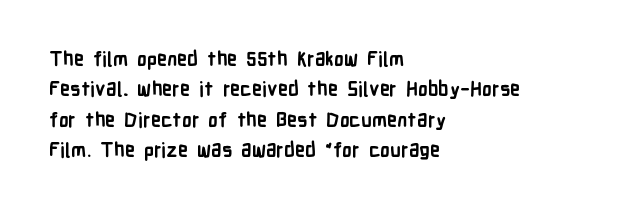
Heavy, bold letterforms. The rendering anchors every line to the left-hand side. The line-height multiplier appears to be the usual default. Style check: upright. There is no visible air inserted between adjacent glyphs. Descenders hang freely into open space.
